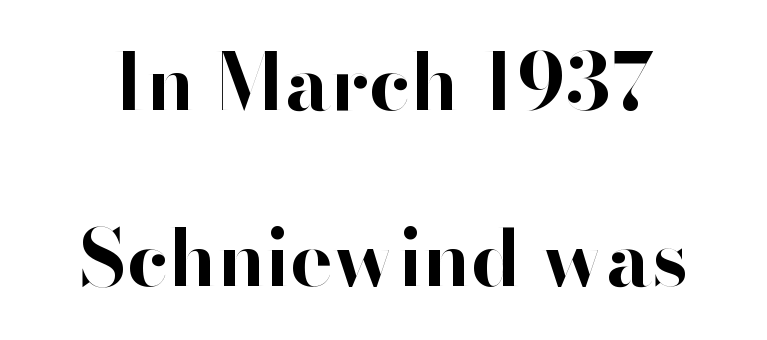
Each line is balanced around a shared central axis. The horizontal fit of the characters is conventional and even. Nothing sits at the stroke ends, so this counts as sans-serif. Lines of text with bare space underneath.
